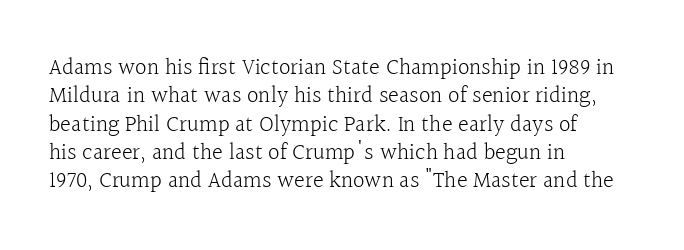
{"italic": "no", "bold": "no", "underline": "no", "align": "left", "line_spacing_ratio": 1.23, "letter_spacing": "normal", "letter_spacing_em": 0.0, "glyph_px": 23}
